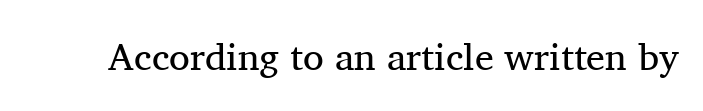
The image shows 38 px regular-weight serif type, upright; set normal letter spacing, not underlined; medium stroke contrast and a medium x-height.
